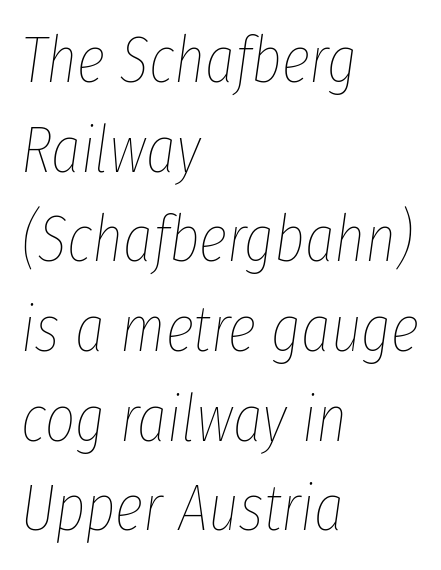
{"italic": "yes", "lean": "right", "slant_degrees": 8, "bold": "no", "weight": "thin", "width": "condensed", "stroke_contrast": "low", "x_height": "medium", "monospaced": "no", "underline": "no", "align": "left", "line_spacing": "normal", "line_spacing_ratio": 1.38, "letter_spacing": "normal", "letter_spacing_em": 0.0, "glyph_px": 65}
